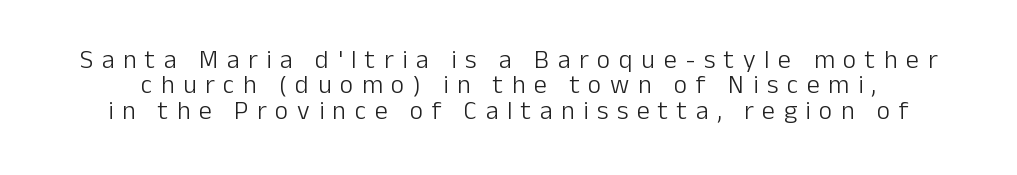
The image shows 26 px text type, upright; set tight line spacing (0.98x), unusually wide letter spacing (+0.33 em), not underlined.
